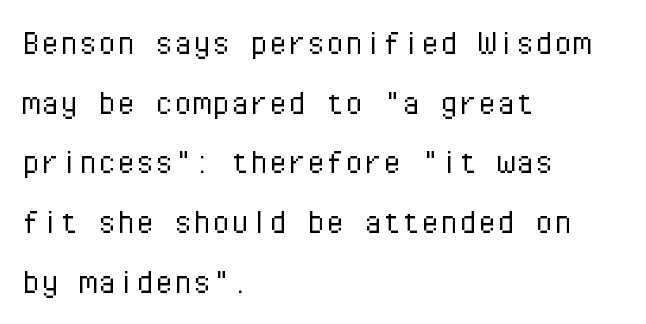
{"serif": "no", "italic": "no", "bold": "no", "weight": "light", "width": "normal", "stroke_contrast": "low", "x_height": "medium", "monospaced": "yes", "underline": "no", "align": "left", "line_spacing": "normal", "line_spacing_ratio": 1.57, "letter_spacing": "normal", "letter_spacing_em": 0.0, "glyph_px": 38}
